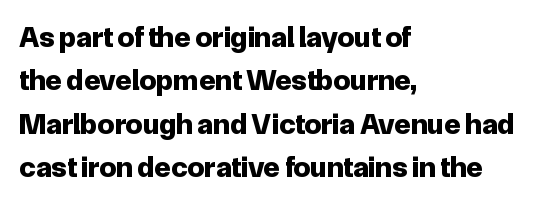
The image shows 30 px bold sans-serif type, upright; set left-aligned, normal line spacing (1.45x), normal letter spacing, not underlined; low stroke contrast and a medium x-height.
